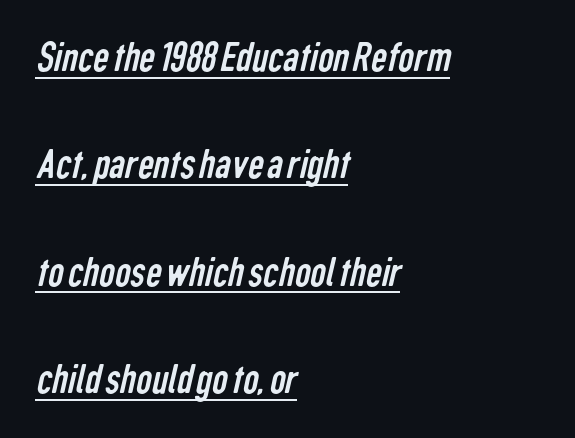
Underlined type. These lines are rendered in a variable-pitch font. Serif or sans? Sans — the stroke terminals are bare. Caption: multi-line text, flush left, ragged right. This rendering leaves character spacing at its baseline value. Successive baselines arrive slowly, with a big drop between each.
